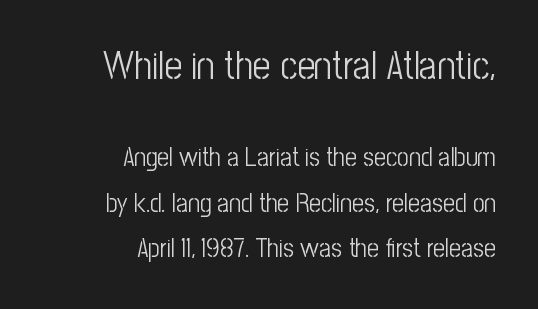
{"serif": "no", "italic": "no", "bold": "no", "weight": "light", "width": "condensed", "stroke_contrast": "low", "x_height": "medium", "monospaced": "no", "underline": "no", "align": "right", "line_spacing_ratio": 1.75, "letter_spacing": "normal", "letter_spacing_em": 0.0, "larger_block": "first", "size_ratio": 1.5, "glyph_px": 39}
